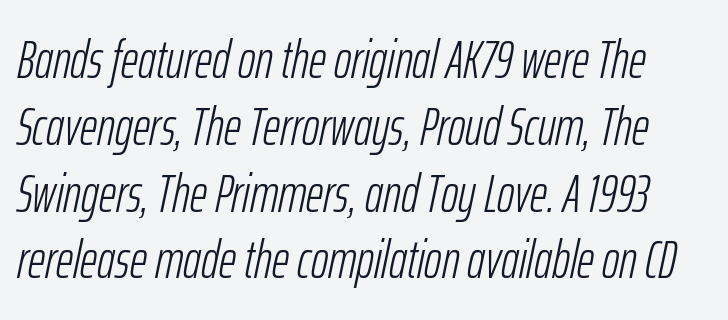
{"italic": "yes", "lean": "right", "slant_degrees": 12, "bold": "no", "weight": "light", "width": "condensed", "stroke_contrast": "low", "x_height": "medium", "monospaced": "no", "underline": "no", "line_spacing": "normal", "line_spacing_ratio": 1.26, "letter_spacing": "normal", "letter_spacing_em": 0.0, "glyph_px": 53}
